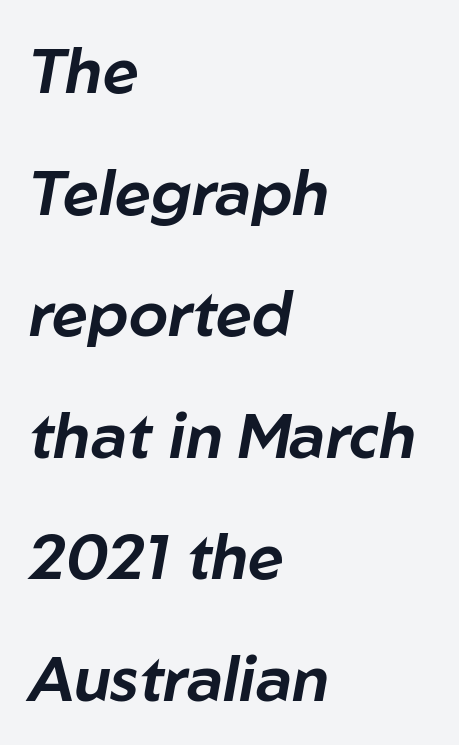
The image shows 63 px text type, italic (leaning right); set left-aligned, loose line spacing (1.93x), normal letter spacing, not underlined; low stroke contrast and a medium x-height.
